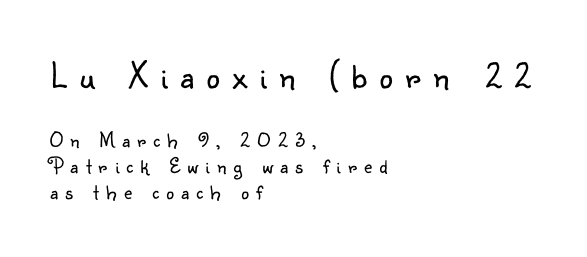
{"serif": "no", "italic": "no", "bold": "no", "weight": "light", "width": "normal", "stroke_contrast": "low", "x_height": "small", "monospaced": "no", "underline": "no", "align": "left", "line_spacing_ratio": 1.18, "letter_spacing": "wide", "letter_spacing_em": 0.33, "larger_block": "first", "size_ratio": 1.73, "glyph_px": 38}
